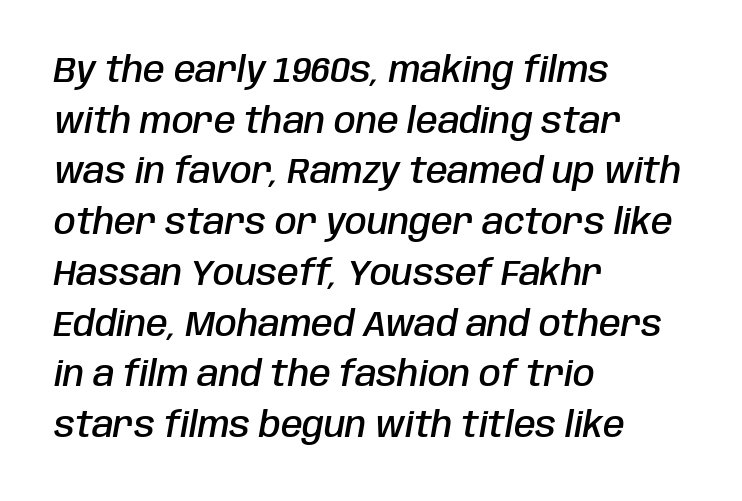
The image shows 35 px semibold, condensed type, italic (leaning right); set left-aligned, normal line spacing (1.45x), normal letter spacing, not underlined; low stroke contrast and a large x-height.
